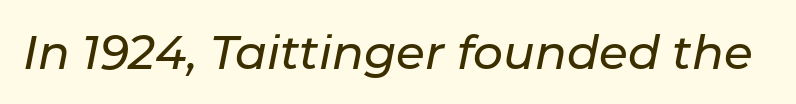
{"italic": "yes", "lean": "right", "slant_degrees": 11, "width": "normal", "stroke_contrast": "low", "x_height": "medium", "monospaced": "no", "underline": "no", "letter_spacing": "normal", "letter_spacing_em": 0.0, "glyph_px": 47}
